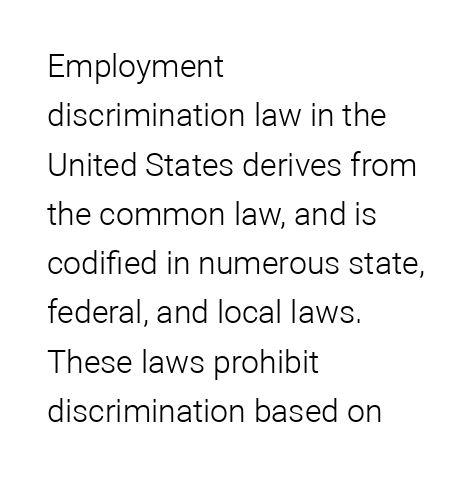
The rendering shows plain stroke endings on the letterforms — a sans-serif design. Stem width sits at or under what a default text font uses. Line spacing here is normal. Nobody drew a line under any word here. Tracking here is standard; glyphs follow each other at the usual distance. Note the varied advance widths — an 'i' is clearly narrower than an 'm'.
